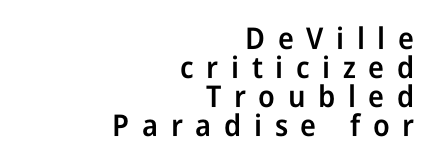
{"serif": "no", "italic": "no", "bold": "semi", "weight": "semibold", "width": "condensed", "stroke_contrast": "low", "x_height": "medium", "monospaced": "no", "underline": "no", "align": "right", "line_spacing": "tight", "line_spacing_ratio": 0.97, "letter_spacing": "wide", "letter_spacing_em": 0.42, "glyph_px": 30}
